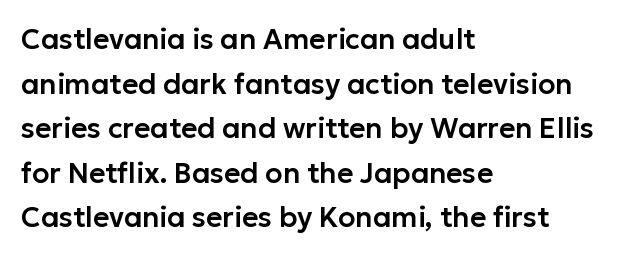
The image shows 28 px sans-serif type, upright; set left-aligned, normal line spacing (1.59x), normal letter spacing, not underlined; low stroke contrast and a medium x-height.
